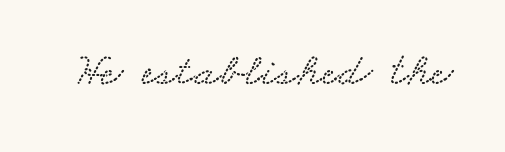
{"width": "wide", "stroke_contrast": "low", "x_height": "small", "monospaced": "no", "underline": "no", "letter_spacing": "normal", "letter_spacing_em": 0.0, "glyph_px": 47}
